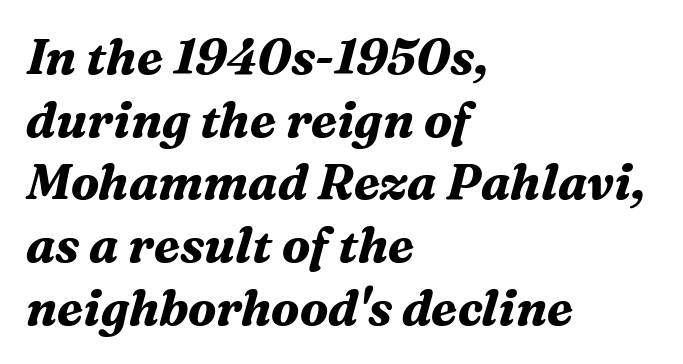
This sample keeps an unexceptional amount of space between lines. Italic? Definitely — the glyphs are oblique. Typesetter's note: full bold, strokes at maximum text heaviness. Stroke terminals: seriffed. A student would call this left alignment; a typographer would say flush left, rag right. Decoration check: the copy has no underline.
